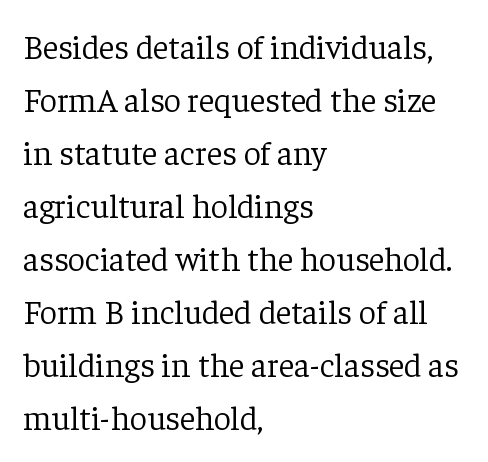
The rendering uses natural spacing where letterforms have individual widths. Standard letterfit; no display-style spreading of the glyphs. Honestly, the row spacing looks completely unremarkable. Upright lettering throughout.
